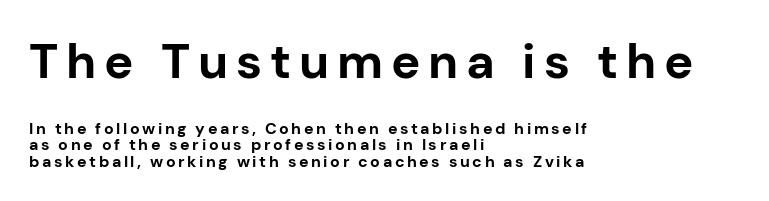
The image shows 49 px bold sans-serif type, upright; set left-aligned, tight line spacing (1.02x), not underlined; the first (top) block is 3.06x larger; low stroke contrast and a medium x-height.
